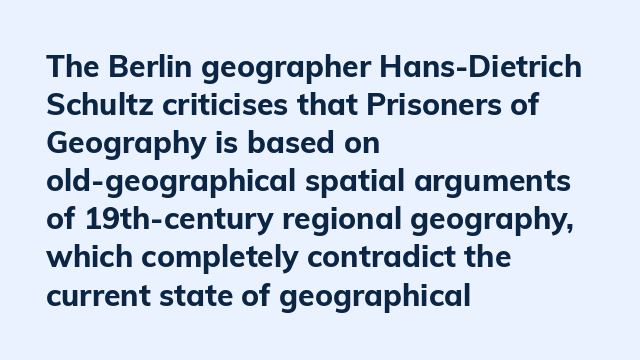
{"serif": "no", "italic": "no", "bold": "yes", "weight": "bold", "width": "normal", "stroke_contrast": "low", "x_height": "medium", "monospaced": "no", "underline": "no", "align": "left", "line_spacing": "normal", "line_spacing_ratio": 1.27, "letter_spacing": "normal", "letter_spacing_em": 0.0, "glyph_px": 30}
